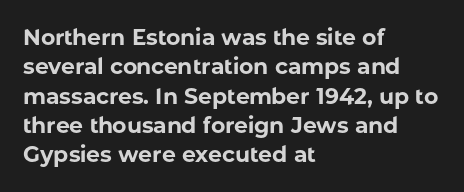
Q: Is the text bold? A: Yes.
Q: Is the text italic (slanted)? A: No, it is upright.
Q: Is the text underlined? A: No.
Q: How is the paragraph aligned? A: Left-aligned.
Q: Is the spacing between letters normal or unusually wide? A: Normal.
Q: Is the spacing between lines tight, normal or loose? A: Normal.
